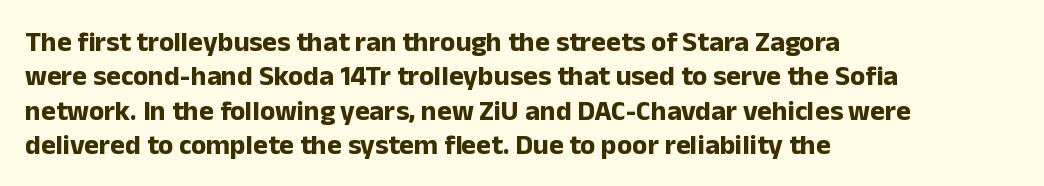
The image shows 28 px bold sans-serif type, upright; set left-aligned, line spacing 1.23x, normal letter spacing, not underlined; low stroke contrast and a medium x-height.
